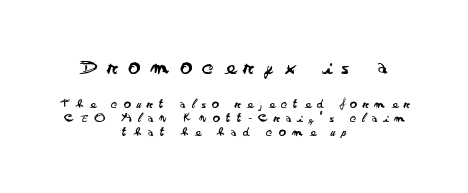
The image shows 24 px text type, upright; set centered, tight line spacing (1.0x), unusually wide letter spacing (+0.45 em), not underlined; the first (top) block is 1.71x larger.
